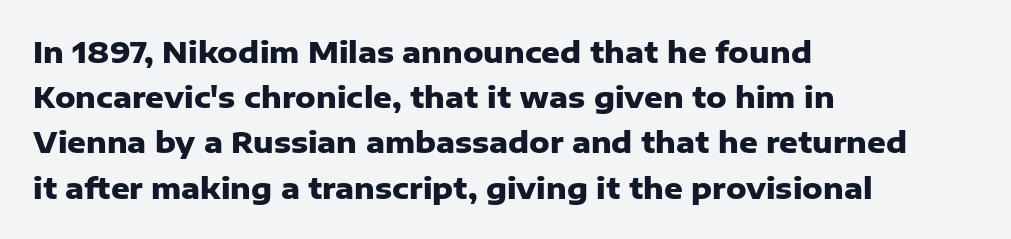
{"serif": "no", "italic": "no", "bold": "yes", "weight": "heavy", "width": "normal", "stroke_contrast": "low", "x_height": "medium", "monospaced": "no", "underline": "no", "align": "left", "line_spacing": "normal", "line_spacing_ratio": 1.56, "letter_spacing": "normal", "letter_spacing_em": 0.0, "glyph_px": 29}
